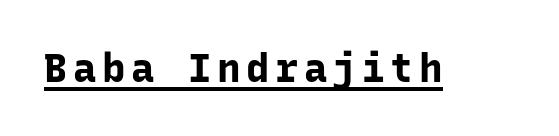
{"serif": "no", "italic": "no", "bold": "yes", "weight": "bold", "width": "normal", "stroke_contrast": "low", "x_height": "medium", "monospaced": "yes", "underline": "yes", "glyph_px": 39}
